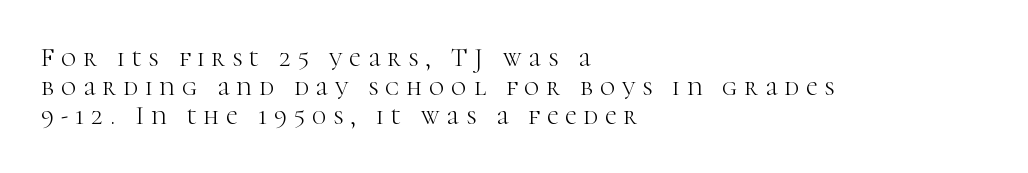
{"italic": "no", "bold": "no", "underline": "no", "align": "left", "line_spacing": "tight", "line_spacing_ratio": 1.11, "letter_spacing": "wide", "letter_spacing_em": 0.27, "glyph_px": 26}
